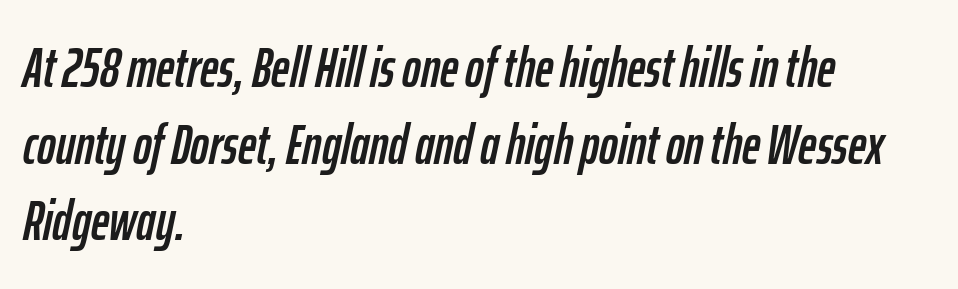
The image shows 56 px condensed type, italic (leaning right); set left-aligned, normal line spacing (1.37x), normal letter spacing, not underlined; low stroke contrast and a medium x-height.
